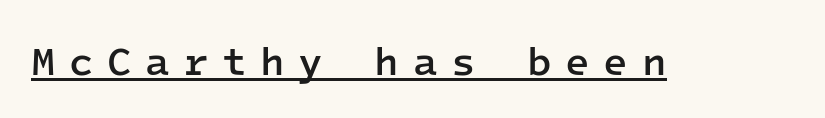
Q: Is the text bold? A: Semi-bold.
Q: Is the text italic (slanted)? A: No, it is upright.
Q: Is the typeface a serif or a sans-serif typeface? A: Sans-serif.
Q: Is the text underlined? A: Yes.
Q: Is the spacing between letters normal or unusually wide? A: Unusually wide.
Q: Width (condensed, normal, or wide)? A: Normal.
Q: Stroke contrast? A: Low.
Q: x-height? A: Medium.
Q: Monospaced? A: Yes.
